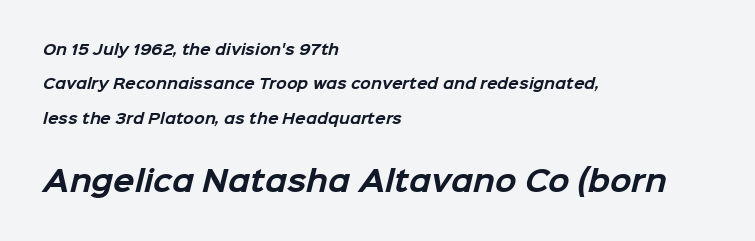
Q: Is the text bold? A: Yes.
Q: Is the typeface a serif or a sans-serif typeface? A: Sans-serif.
Q: Is the text underlined? A: No.
Q: How is the paragraph aligned? A: Left-aligned.
Q: Is the spacing between letters normal or unusually wide? A: Normal.
Q: Is the spacing between lines tight, normal or loose? A: Loose.
Q: Which block of text is set in a larger size, the first (top) or the second (bottom)? A: The second (bottom) one.
Q: Width (condensed, normal, or wide)? A: Normal.
Q: Stroke contrast? A: Low.
Q: x-height? A: Medium.
Q: Monospaced? A: No.
